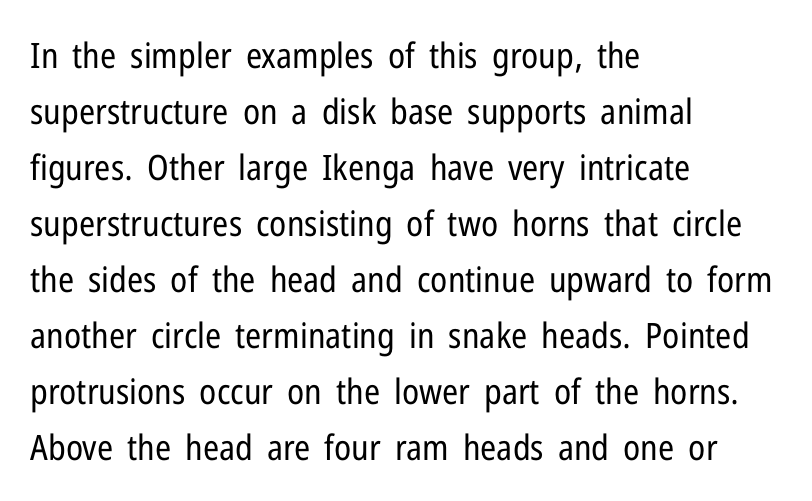
Q: Is the text bold? A: No.
Q: Is the text italic (slanted)? A: No, it is upright.
Q: Is the typeface a serif or a sans-serif typeface? A: Sans-serif.
Q: Is the text underlined? A: No.
Q: How is the paragraph aligned? A: Left-aligned.
Q: Is the spacing between letters normal or unusually wide? A: Normal.
Q: Is the spacing between lines tight, normal or loose? A: Normal.
Q: Width (condensed, normal, or wide)? A: Condensed.
Q: Stroke contrast? A: Low.
Q: x-height? A: Medium.
Q: Monospaced? A: No.
